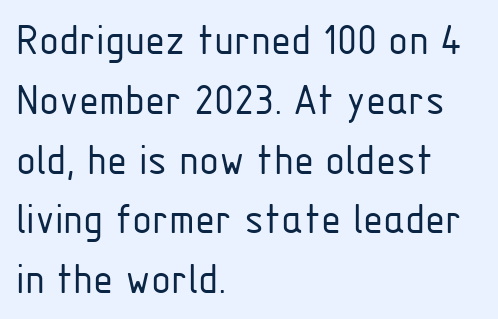
{"serif": "no", "italic": "no", "bold": "no", "weight": "light", "width": "condensed", "stroke_contrast": "low", "x_height": "medium", "monospaced": "no", "underline": "no", "align": "left", "line_spacing": "normal", "line_spacing_ratio": 1.3, "letter_spacing": "normal", "letter_spacing_em": 0.0, "glyph_px": 46}
